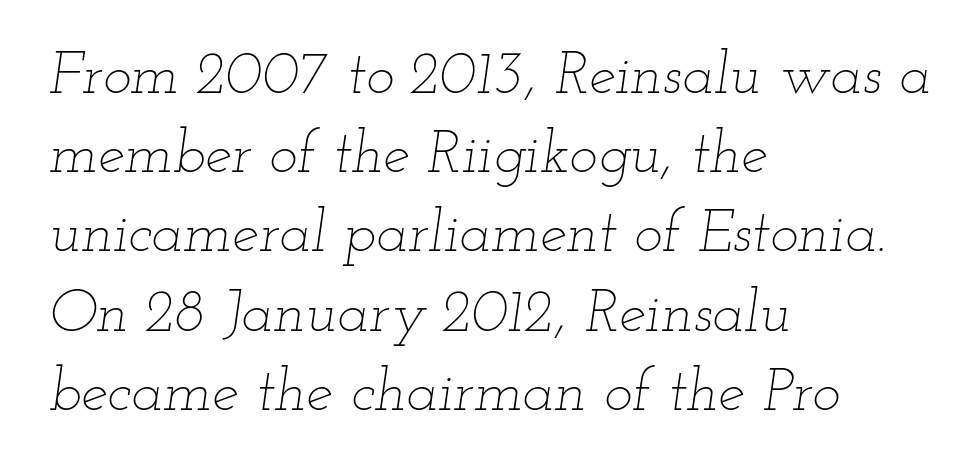
Q: Is the text bold? A: No.
Q: Is the text italic (slanted)? A: Yes, it leans right by about 12 degrees.
Q: Is the text underlined? A: No.
Q: How is the paragraph aligned? A: Left-aligned.
Q: Is the spacing between letters normal or unusually wide? A: Normal.
Q: Is the spacing between lines tight, normal or loose? A: Normal.
Q: Width (condensed, normal, or wide)? A: Wide.
Q: Stroke contrast? A: Low.
Q: x-height? A: Small.
Q: Monospaced? A: No.
